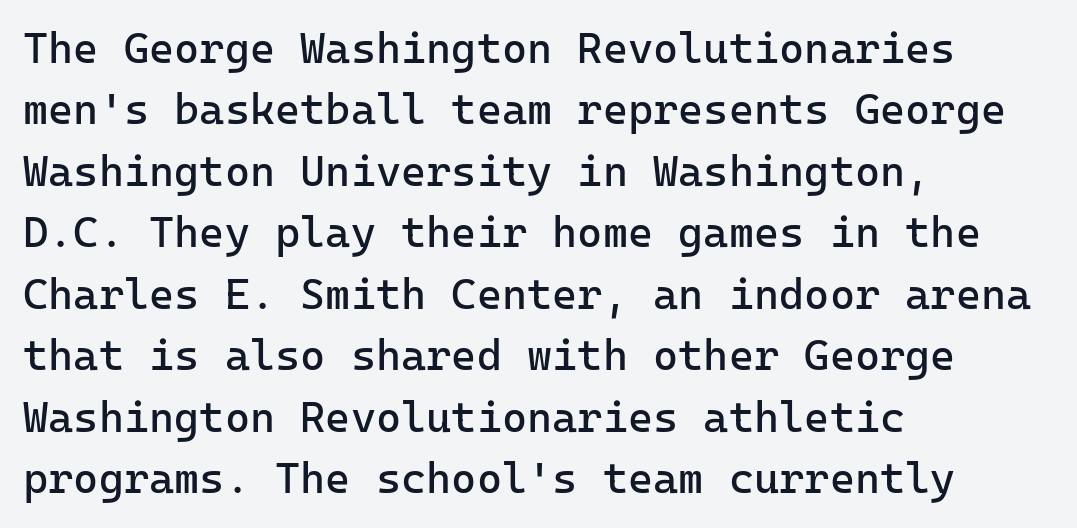
The image shows 43 px regular-weight sans-serif type, upright, monospaced; set left-aligned, normal line spacing (1.43x), normal letter spacing, not underlined; low stroke contrast and a medium x-height.
